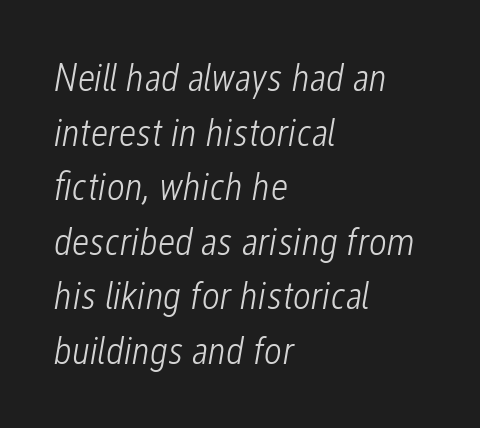
The letters advance in unequal steps, a hallmark of proportional type. The lines in this sample share a left origin and differ only in where they stop. Underlining? Definitely not there. Here the glyphs are tracked normally, forming tight word shapes.
